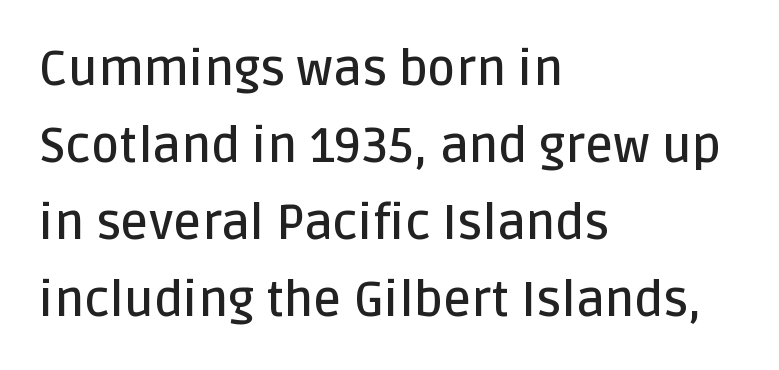
The image shows 49 px semibold sans-serif type, upright; set left-aligned, normal line spacing (1.57x), normal letter spacing, not underlined; low stroke contrast and a large x-height.
